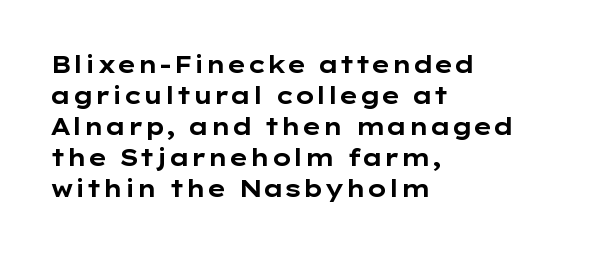
Q: Is the text bold? A: Yes.
Q: Is the text italic (slanted)? A: No, it is upright.
Q: Is the text underlined? A: No.
Q: How is the paragraph aligned? A: Left-aligned.
Q: Is the spacing between letters normal or unusually wide? A: Normal.
Q: Is the spacing between lines tight, normal or loose? A: Normal.
